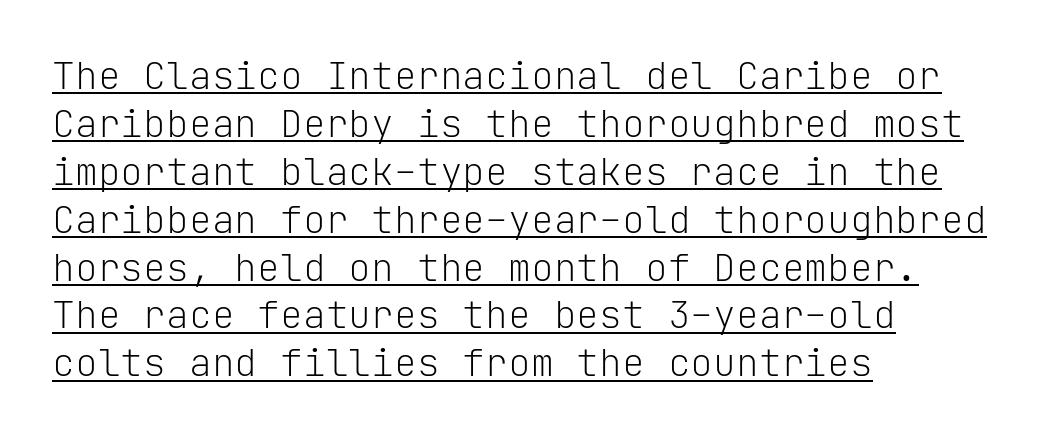
Q: Is the text bold? A: No.
Q: Is the text italic (slanted)? A: No, it is upright.
Q: Is the typeface a serif or a sans-serif typeface? A: Sans-serif.
Q: Is the text underlined? A: Yes.
Q: How is the paragraph aligned? A: Left-aligned.
Q: Is the spacing between letters normal or unusually wide? A: Normal.
Q: Is the spacing between lines tight, normal or loose? A: Normal.
Q: Width (condensed, normal, or wide)? A: Normal.
Q: Stroke contrast? A: Low.
Q: x-height? A: Medium.
Q: Monospaced? A: Yes.
